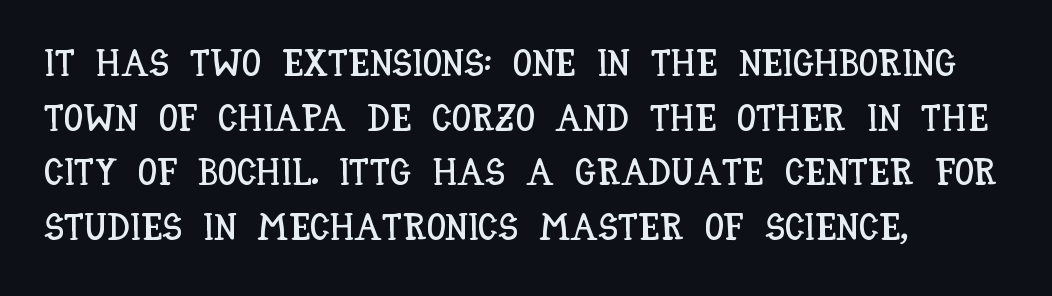
The image shows 38 px condensed type, upright; set left-aligned, normal line spacing (1.44x), normal letter spacing, not underlined; low stroke contrast and a large x-height.
